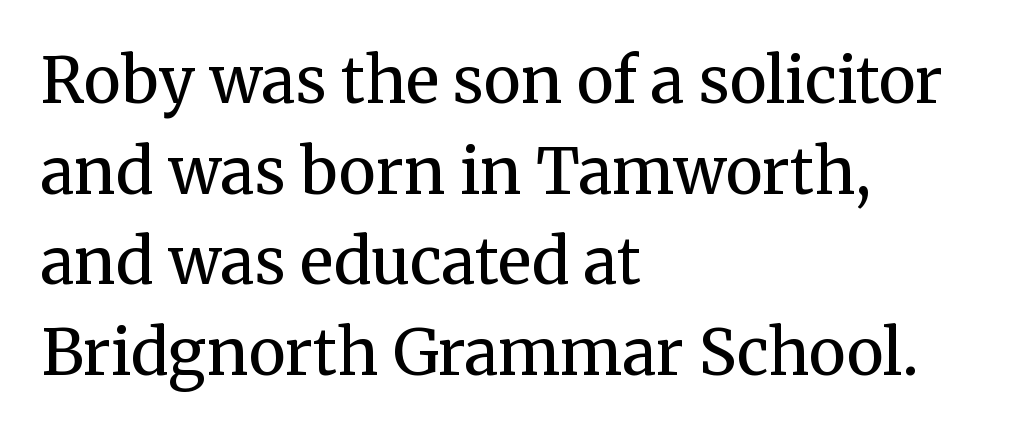
The image shows 63 px regular-weight serif type, upright; set left-aligned, normal line spacing (1.44x), normal letter spacing, not underlined; medium stroke contrast and a medium x-height.
